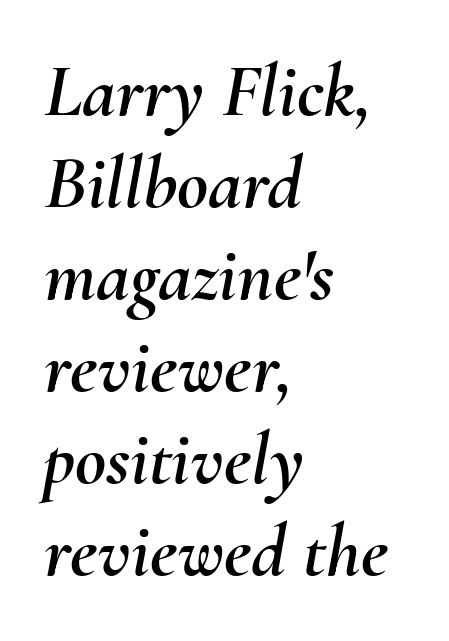
The rendering keeps characters at their native spacing. Italic? Definitely — the glyphs are oblique. The zone under the glyphs is completely vacant. The letters advance in unequal steps, a hallmark of proportional type.
